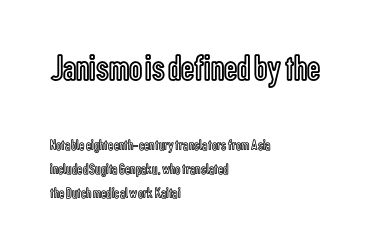
{"italic": "no", "width": "condensed", "x_height": "medium", "monospaced": "no", "underline": "no", "align": "left", "line_spacing": "normal", "line_spacing_ratio": 1.59, "letter_spacing": "normal", "letter_spacing_em": 0.0, "larger_block": "first", "size_ratio": 2.47, "glyph_px": 37}
